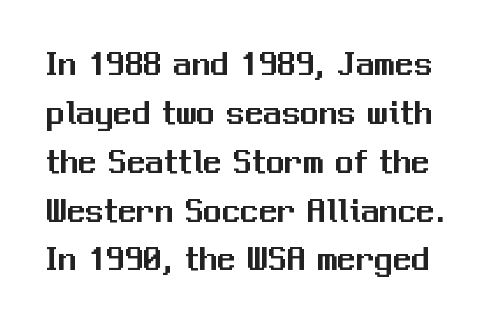
The gaps between neighbouring characters are ordinary and unremarkable. You can tell it's not italic because the verticals are truly vertical. This sample keeps an unexceptional amount of space between lines. This rendering features lettering with no underline. Nope, no serifs anywhere on these letters. The face used here is proportionally spaced, like ordinary book or web type.
